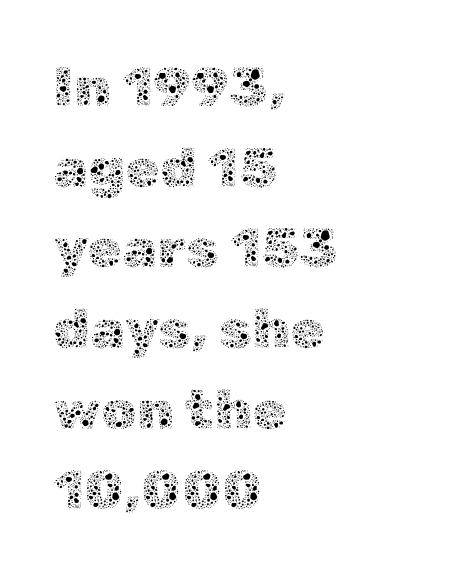
The image shows 56 px thin type, upright; set left-aligned, normal line spacing (1.44x), normal letter spacing, not underlined; a medium x-height.
